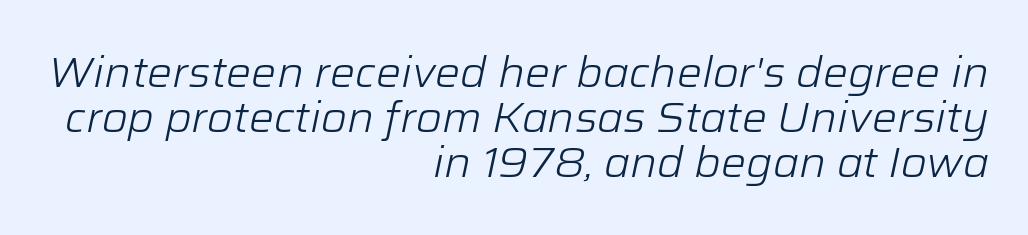
The passage shown has conventional tracking throughout. Leading: reduced. Notice how the stems are inclined rather than vertical — that's the hallmark of italics. Weight: in the light-to-regular range. Casual observation: everything's shoved over to the right. These lines are rendered in a variable-pitch font.
